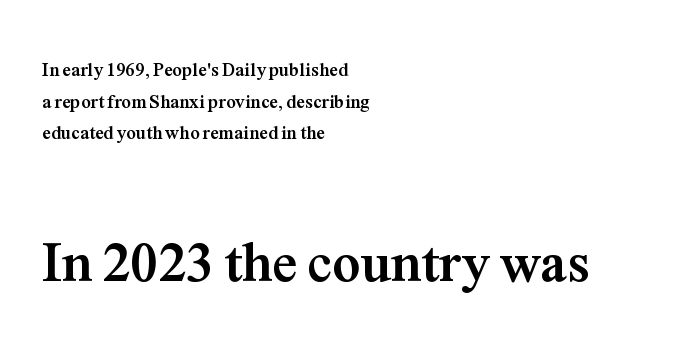
Q: Is the text bold? A: Yes.
Q: Is the text italic (slanted)? A: No, it is upright.
Q: Is the typeface a serif or a sans-serif typeface? A: Serif.
Q: Is the text underlined? A: No.
Q: How is the paragraph aligned? A: Left-aligned.
Q: Is the spacing between letters normal or unusually wide? A: Normal.
Q: Is the spacing between lines tight, normal or loose? A: Normal.
Q: Which block of text is set in a larger size, the first (top) or the second (bottom)? A: The second (bottom) one.
Q: Width (condensed, normal, or wide)? A: Normal.
Q: Stroke contrast? A: Medium.
Q: x-height? A: Medium.
Q: Monospaced? A: No.
